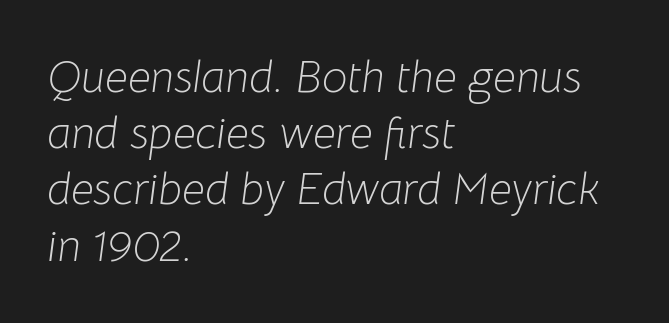
Q: Is the text bold? A: No.
Q: Is the text italic (slanted)? A: Yes, it leans right by about 8 degrees.
Q: Is the text underlined? A: No.
Q: How is the paragraph aligned? A: Left-aligned.
Q: Is the spacing between letters normal or unusually wide? A: Normal.
Q: Is the spacing between lines tight, normal or loose? A: Normal.
Q: Width (condensed, normal, or wide)? A: Normal.
Q: Stroke contrast? A: Low.
Q: x-height? A: Medium.
Q: Monospaced? A: No.
